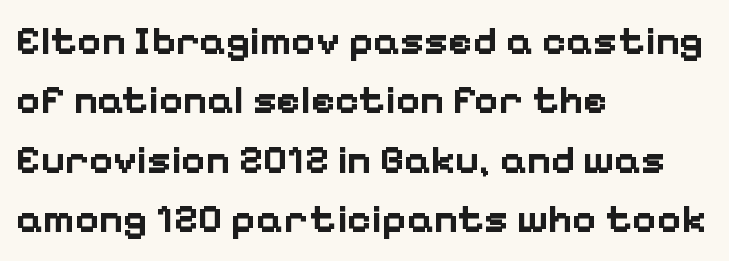
Notice how descenders clear the ascenders below comfortably — that's standard leading. The letters stand straight up with perfectly vertical stems. This is heavy type, rendered in bold. A typesetter would call this proportional, since set widths differ per character. The foot of each line stays bare and open.
